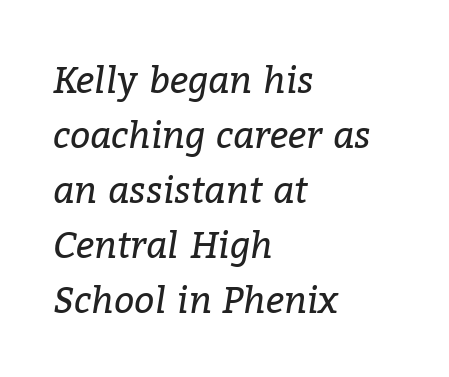
{"serif": "yes", "italic": "yes", "lean": "right", "slant_degrees": 9, "bold": "no", "weight": "regular", "width": "normal", "stroke_contrast": "low", "x_height": "medium", "monospaced": "no", "underline": "no", "align": "left", "line_spacing": "normal", "line_spacing_ratio": 1.53, "letter_spacing": "normal", "letter_spacing_em": 0.0, "glyph_px": 36}
